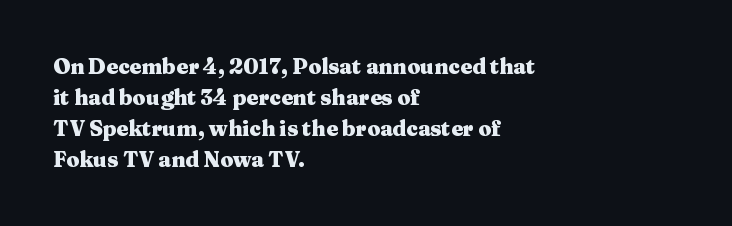
{"italic": "no", "bold": "yes", "underline": "no", "align": "left", "line_spacing": "normal", "line_spacing_ratio": 1.47, "letter_spacing": "normal", "letter_spacing_em": 0.0, "glyph_px": 21}
